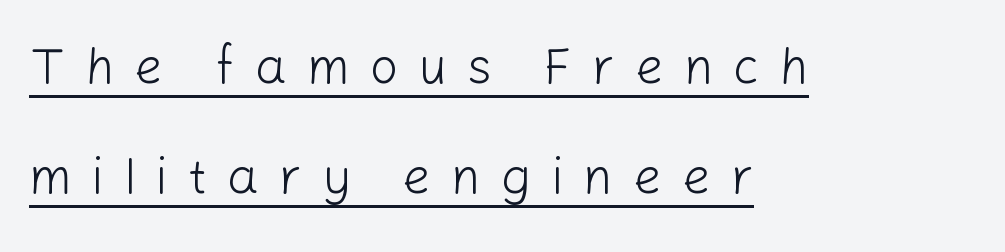
Q: Is the text bold? A: No.
Q: Is the text italic (slanted)? A: No, it is upright.
Q: Is the typeface a serif or a sans-serif typeface? A: Sans-serif.
Q: Is the text underlined? A: Yes.
Q: How is the paragraph aligned? A: Left-aligned.
Q: Is the spacing between letters normal or unusually wide? A: Unusually wide.
Q: Is the spacing between lines tight, normal or loose? A: Loose.
Q: Width (condensed, normal, or wide)? A: Normal.
Q: Stroke contrast? A: Low.
Q: x-height? A: Medium.
Q: Monospaced? A: No.
